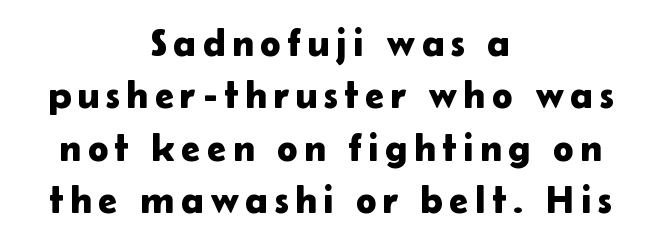
The image shows 39 px sans-serif type, upright; set centered, normal line spacing (1.34x), not underlined; low stroke contrast and a medium x-height.
